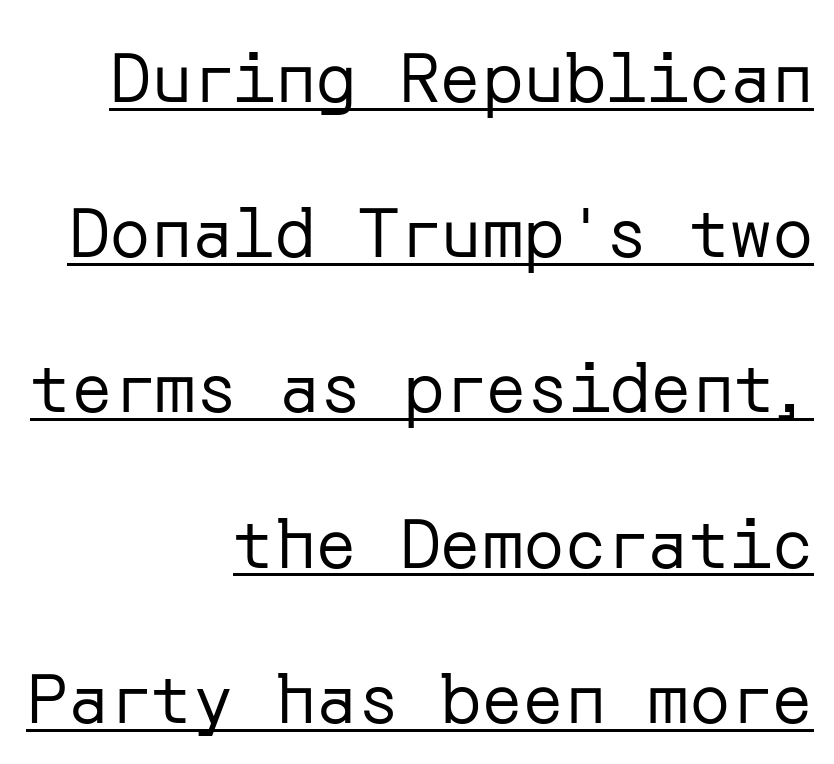
The image shows 69 px regular-weight sans-serif type, upright; set right-aligned, loose line spacing (2.25x), normal letter spacing, underlined; low stroke contrast and a medium x-height.
